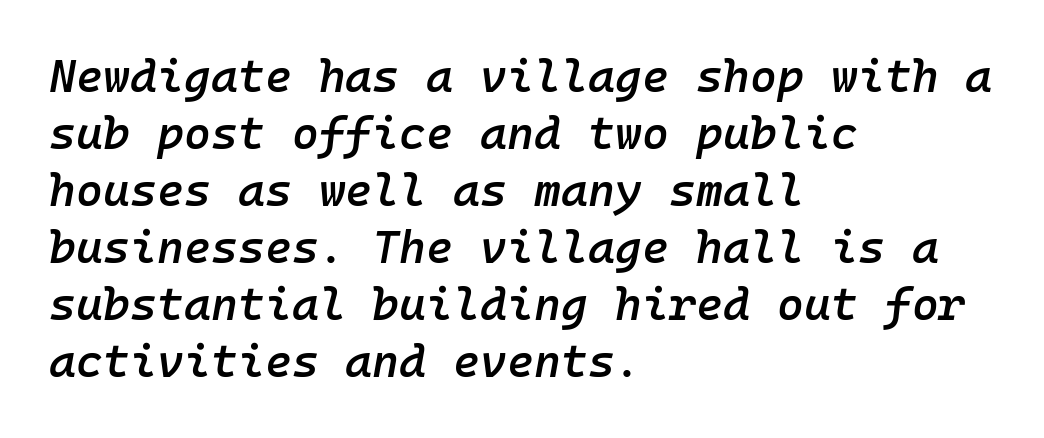
{"italic": "yes", "lean": "right", "slant_degrees": 10, "bold": "semi", "weight": "semibold", "width": "normal", "stroke_contrast": "low", "x_height": "medium", "monospaced": "yes", "underline": "no", "align": "left", "line_spacing_ratio": 1.24, "letter_spacing": "normal", "letter_spacing_em": 0.0, "glyph_px": 46}
